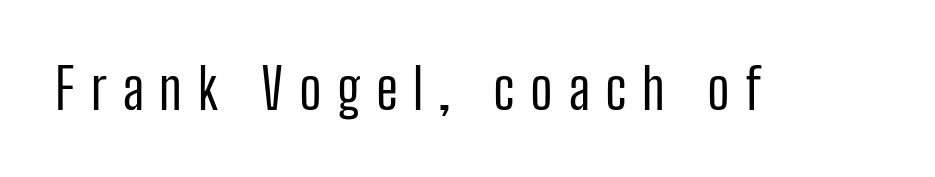
{"serif": "no", "italic": "no", "bold": "no", "weight": "regular", "width": "condensed", "stroke_contrast": "low", "x_height": "medium", "monospaced": "no", "underline": "no", "letter_spacing": "wide", "letter_spacing_em": 0.28, "glyph_px": 55}
